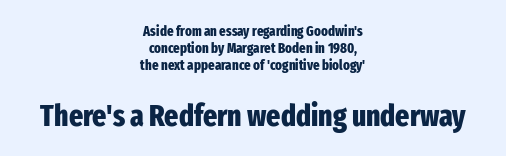
{"serif": "no", "italic": "no", "bold": "yes", "weight": "heavy", "width": "condensed", "stroke_contrast": "low", "x_height": "medium", "monospaced": "no", "underline": "no", "align": "center", "line_spacing_ratio": 1.21, "letter_spacing": "normal", "letter_spacing_em": 0.0, "larger_block": "second", "size_ratio": 2.14, "glyph_px": 30}
